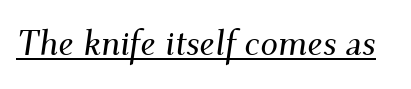
Q: Is the text italic (slanted)? A: Yes, it leans right by about 9 degrees.
Q: Is the typeface a serif or a sans-serif typeface? A: Serif.
Q: Is the text underlined? A: Yes.
Q: Is the spacing between letters normal or unusually wide? A: Normal.
Q: Width (condensed, normal, or wide)? A: Normal.
Q: Stroke contrast? A: Medium.
Q: x-height? A: Small.
Q: Monospaced? A: No.
